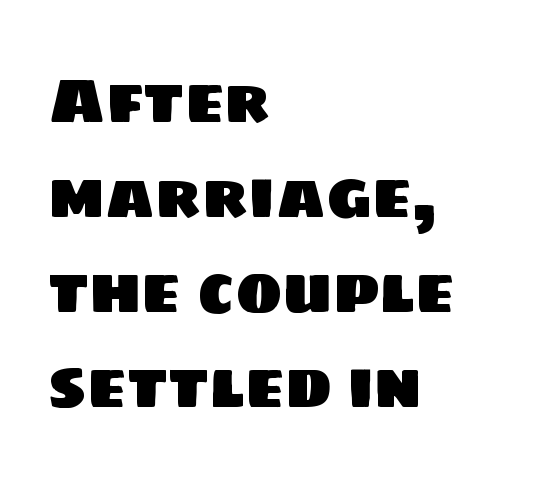
Q: Is the typeface a serif or a sans-serif typeface? A: Sans-serif.
Q: Is the text underlined? A: No.
Q: How is the paragraph aligned? A: Left-aligned.
Q: Is the spacing between letters normal or unusually wide? A: Normal.
Q: Is the spacing between lines tight, normal or loose? A: Normal.
Q: Width (condensed, normal, or wide)? A: Normal.
Q: Stroke contrast? A: Low.
Q: x-height? A: Large.
Q: Monospaced? A: No.
